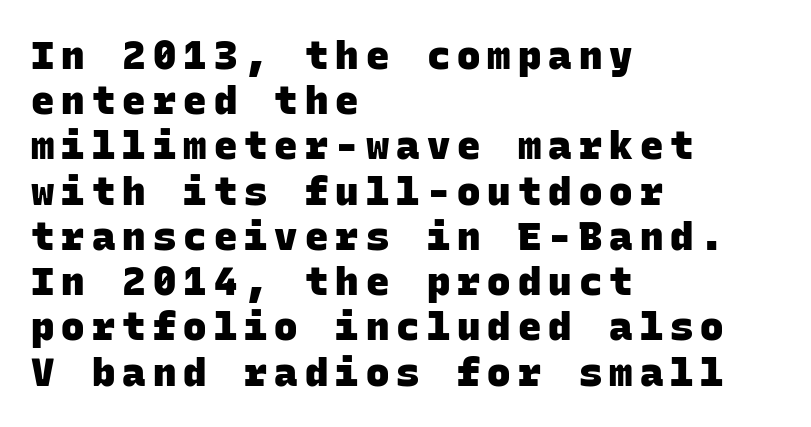
Q: Is the text bold? A: Yes.
Q: Is the typeface a serif or a sans-serif typeface? A: Sans-serif.
Q: Is the text underlined? A: No.
Q: How is the paragraph aligned? A: Left-aligned.
Q: Width (condensed, normal, or wide)? A: Normal.
Q: Stroke contrast? A: Low.
Q: x-height? A: Large.
Q: Monospaced? A: Yes.
